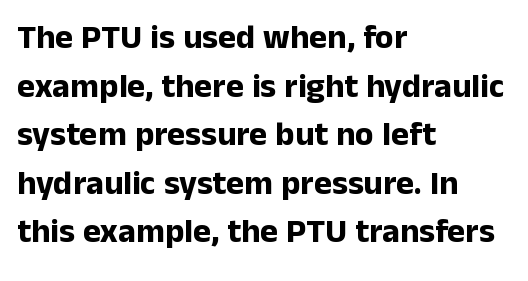
The image shows 34 px bold sans-serif type, upright; set left-aligned, normal line spacing (1.43x), normal letter spacing, not underlined; low stroke contrast and a medium x-height.
